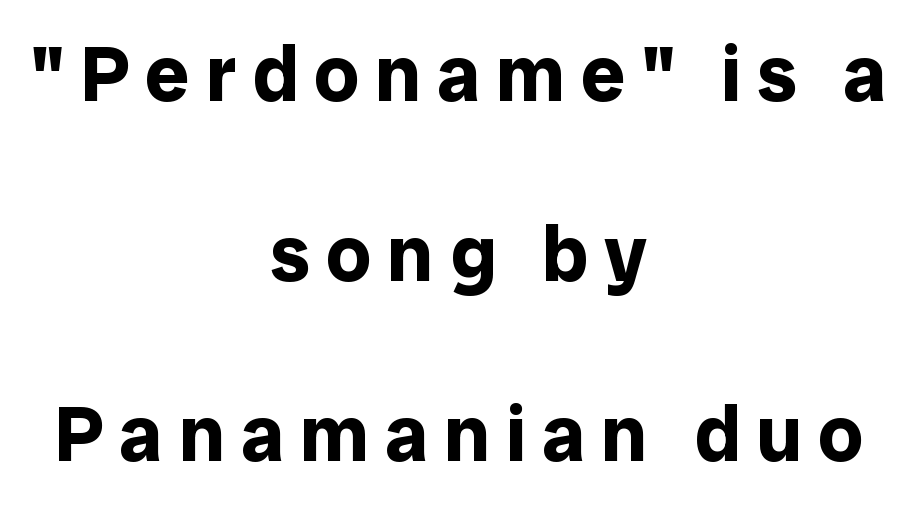
Q: Is the text bold? A: Yes.
Q: Is the text italic (slanted)? A: No, it is upright.
Q: Is the typeface a serif or a sans-serif typeface? A: Sans-serif.
Q: Is the text underlined? A: No.
Q: How is the paragraph aligned? A: Centered.
Q: Is the spacing between letters normal or unusually wide? A: Unusually wide.
Q: Is the spacing between lines tight, normal or loose? A: Loose.
Q: Width (condensed, normal, or wide)? A: Normal.
Q: Stroke contrast? A: Low.
Q: x-height? A: Medium.
Q: Monospaced? A: No.
